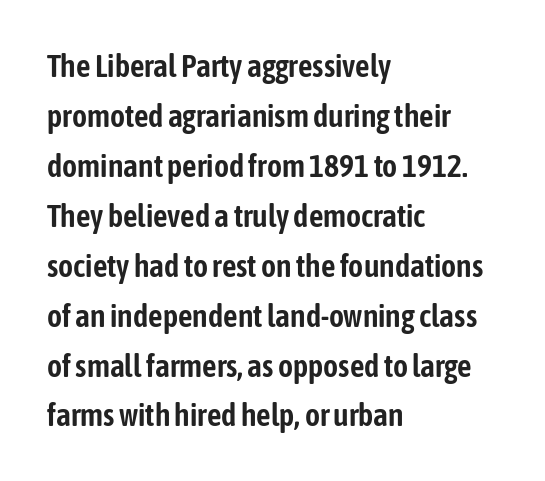
If you drew a ruler down the left edge, every line would touch it. Honestly, there is no underline to notice here at all. Each new line begins a customary step beneath the previous one. Looks like regular typesetting: each glyph gets only the width it needs. This rendering employs a face without finishing strokes, i.e., a sans-serif.
